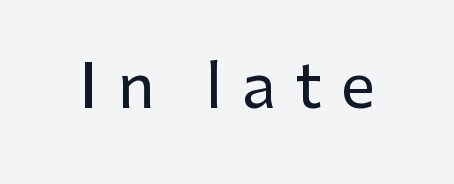
{"serif": "no", "italic": "no", "width": "normal", "stroke_contrast": "low", "x_height": "medium", "monospaced": "no", "underline": "no", "letter_spacing": "wide", "letter_spacing_em": 0.32, "glyph_px": 61}
